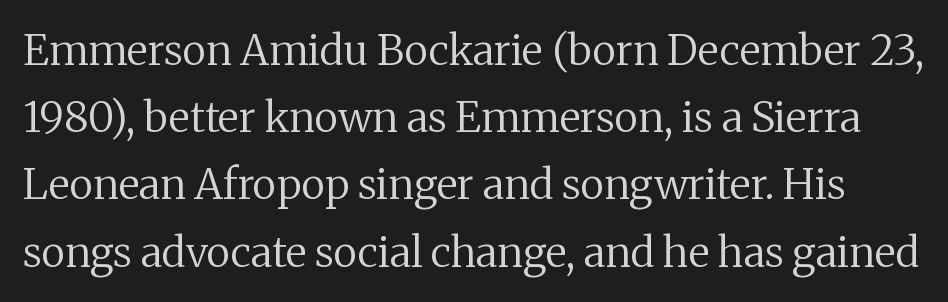
Q: Is the text bold? A: No.
Q: Is the text italic (slanted)? A: No, it is upright.
Q: Is the typeface a serif or a sans-serif typeface? A: Serif.
Q: Is the text underlined? A: No.
Q: Is the spacing between letters normal or unusually wide? A: Normal.
Q: Is the spacing between lines tight, normal or loose? A: Normal.
Q: Width (condensed, normal, or wide)? A: Normal.
Q: Stroke contrast? A: Medium.
Q: x-height? A: Medium.
Q: Monospaced? A: No.
